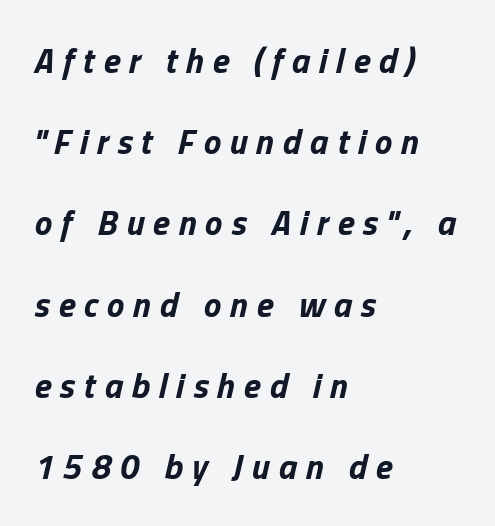
{"italic": "yes", "lean": "right", "slant_degrees": 13, "bold": "yes", "weight": "bold", "width": "normal", "stroke_contrast": "low", "x_height": "medium", "monospaced": "no", "underline": "no", "align": "left", "line_spacing": "loose", "line_spacing_ratio": 2.32, "letter_spacing": "wide", "letter_spacing_em": 0.25, "glyph_px": 35}
